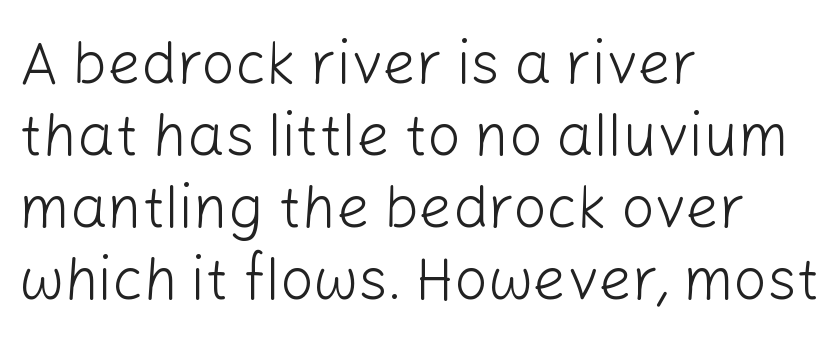
Q: Is the text bold? A: No.
Q: Is the text italic (slanted)? A: No, it is upright.
Q: Is the typeface a serif or a sans-serif typeface? A: Sans-serif.
Q: Is the text underlined? A: No.
Q: How is the paragraph aligned? A: Left-aligned.
Q: Is the spacing between letters normal or unusually wide? A: Normal.
Q: Width (condensed, normal, or wide)? A: Normal.
Q: Stroke contrast? A: Low.
Q: x-height? A: Medium.
Q: Monospaced? A: No.
